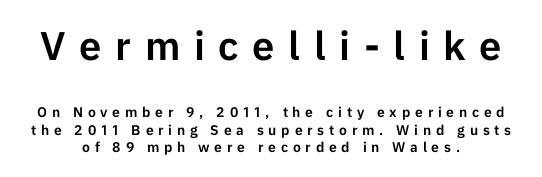
Q: Is the text italic (slanted)? A: No, it is upright.
Q: Is the typeface a serif or a sans-serif typeface? A: Sans-serif.
Q: Is the text underlined? A: No.
Q: How is the paragraph aligned? A: Centered.
Q: Is the spacing between letters normal or unusually wide? A: Unusually wide.
Q: Is the spacing between lines tight, normal or loose? A: Normal.
Q: Which block of text is set in a larger size, the first (top) or the second (bottom)? A: The first (top) one.
Q: Width (condensed, normal, or wide)? A: Normal.
Q: Stroke contrast? A: Low.
Q: x-height? A: Medium.
Q: Monospaced? A: No.
